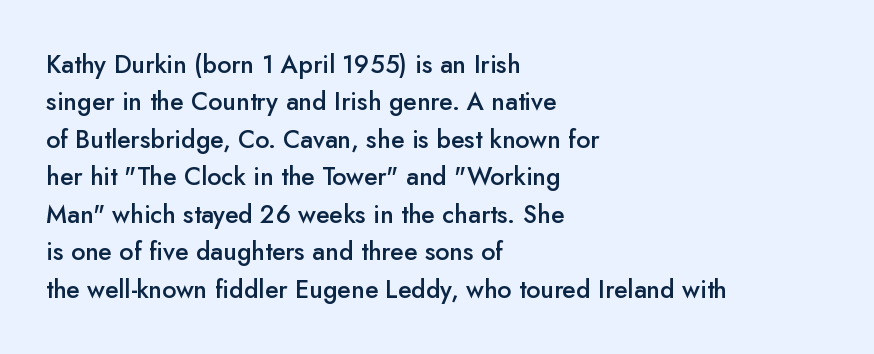
{"italic": "no", "bold": "semi", "underline": "no", "align": "left", "line_spacing": "normal", "line_spacing_ratio": 1.5, "letter_spacing": "normal", "letter_spacing_em": 0.0, "glyph_px": 25}
